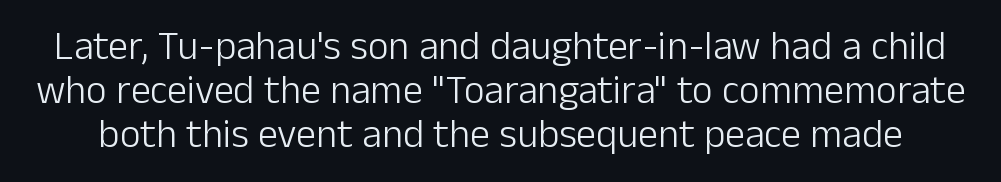
Q: Is the text bold? A: No.
Q: Is the text italic (slanted)? A: No, it is upright.
Q: Is the typeface a serif or a sans-serif typeface? A: Sans-serif.
Q: Is the text underlined? A: No.
Q: Is the spacing between letters normal or unusually wide? A: Normal.
Q: Is the spacing between lines tight, normal or loose? A: Tight.
Q: Width (condensed, normal, or wide)? A: Normal.
Q: Stroke contrast? A: Low.
Q: x-height? A: Medium.
Q: Monospaced? A: No.
